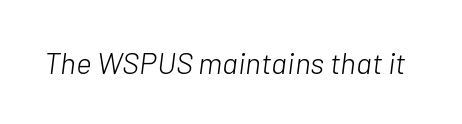
Letter spacing: default. A typesetter would call this proportional, since set widths differ per character. A bare baseline throughout the passage. This is not heavy type; no bold has been used. The axis of the letterforms is tilted away from vertical.
